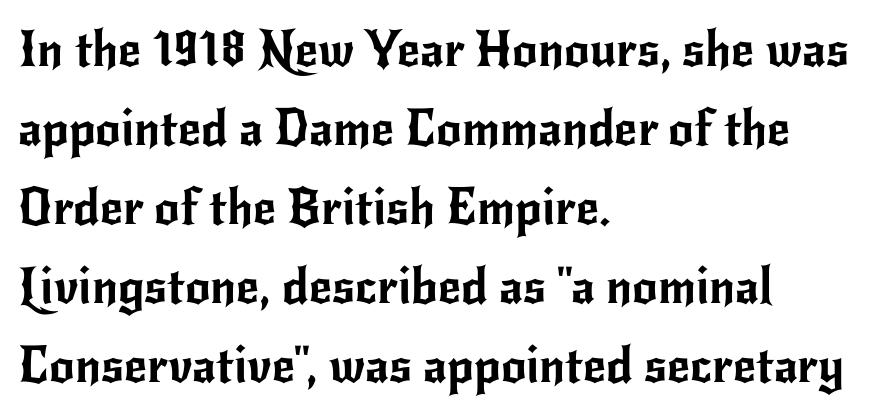
The image shows 50 px sans-serif type, upright; set left-aligned, normal line spacing (1.58x), normal letter spacing, not underlined; low stroke contrast and a small x-height.
